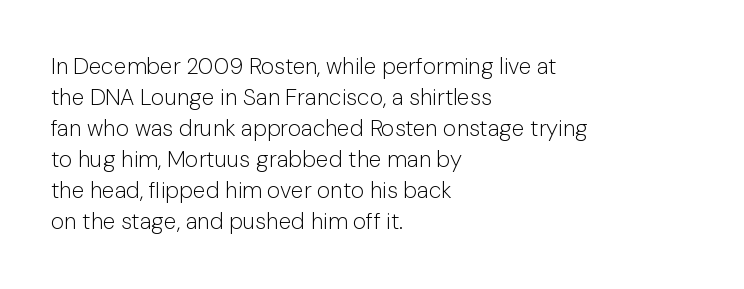
Posture: upright roman. The ragged edge is on the right, which tells us the setting is flush left. Reading down the column, the eye jumps a familiar distance to each next line. The specimen omits any rule beneath the text block's lines. The face looks like a standard text weight, possibly lighter.
